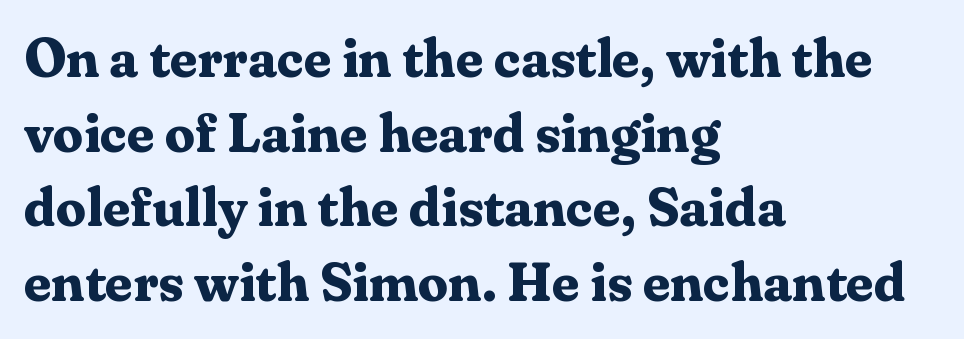
{"serif": "yes", "italic": "no", "bold": "yes", "weight": "bold", "width": "normal", "stroke_contrast": "medium", "x_height": "medium", "monospaced": "no", "underline": "no", "align": "left", "line_spacing": "normal", "line_spacing_ratio": 1.38, "letter_spacing": "normal", "letter_spacing_em": 0.0, "glyph_px": 54}
